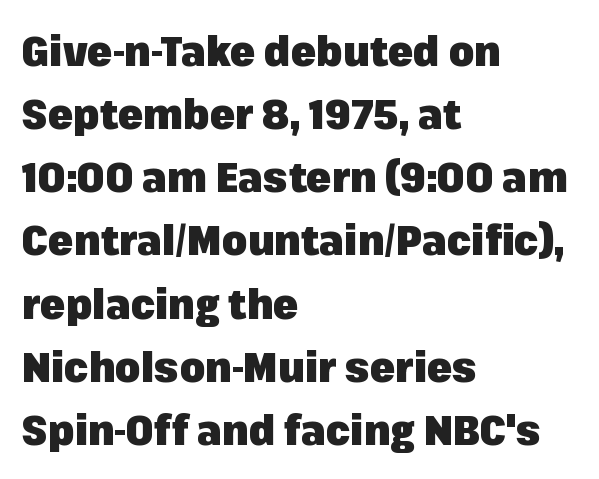
{"serif": "no", "italic": "no", "bold": "yes", "weight": "heavy", "width": "normal", "stroke_contrast": "low", "x_height": "medium", "monospaced": "no", "underline": "no", "align": "left", "line_spacing": "normal", "line_spacing_ratio": 1.54, "letter_spacing": "normal", "letter_spacing_em": 0.0, "glyph_px": 41}
